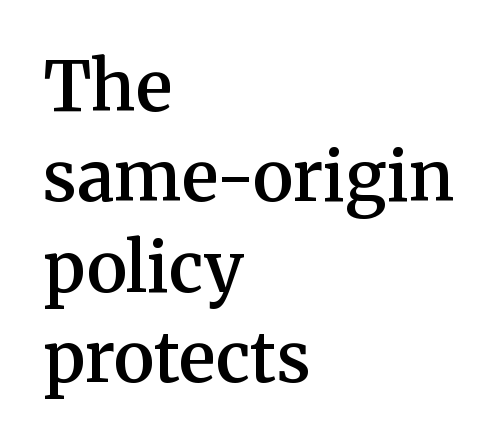
{"serif": "yes", "italic": "no", "bold": "semi", "weight": "semibold", "width": "normal", "stroke_contrast": "medium", "x_height": "medium", "monospaced": "no", "underline": "no", "align": "left", "line_spacing": "normal", "line_spacing_ratio": 1.31, "letter_spacing": "normal", "letter_spacing_em": 0.0, "glyph_px": 69}
